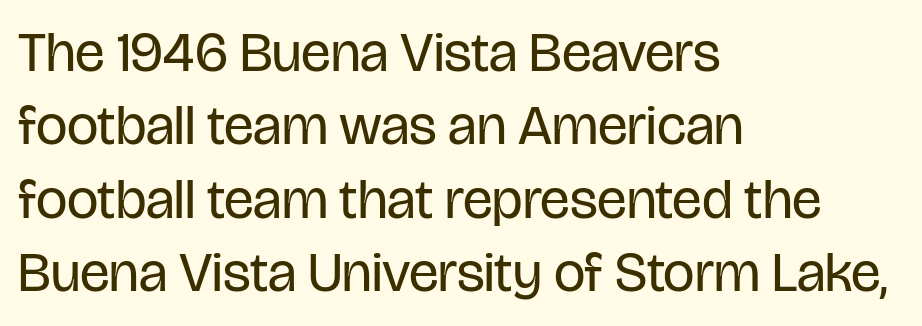
The image shows 56 px regular-weight, condensed sans-serif type, upright; set left-aligned, normal line spacing (1.31x), normal letter spacing, not underlined; low stroke contrast and a large x-height.
